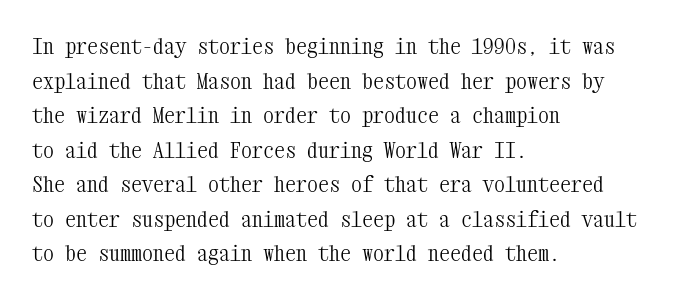
Which margin do the lines hug? The left one — the right edge is uneven. This is roman type, the default non-slanted kind. Summary of vertical rhythm: regular, with standard interline spacing. These glyphs show unthickened strokes, regular width or finer. The rendering keeps characters at their native spacing. The gap between lines stays unmarked.
